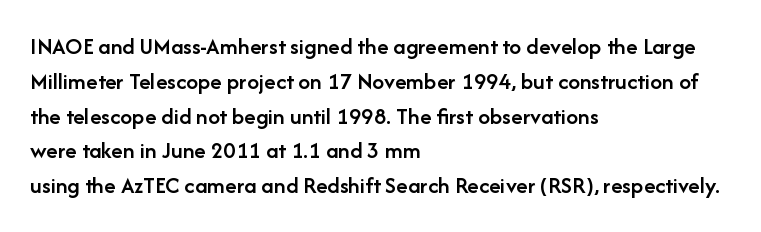
Q: Is the text bold? A: Semi-bold.
Q: Is the text italic (slanted)? A: No, it is upright.
Q: Is the text underlined? A: No.
Q: How is the paragraph aligned? A: Left-aligned.
Q: Is the spacing between letters normal or unusually wide? A: Normal.
Q: Is the spacing between lines tight, normal or loose? A: Normal.
